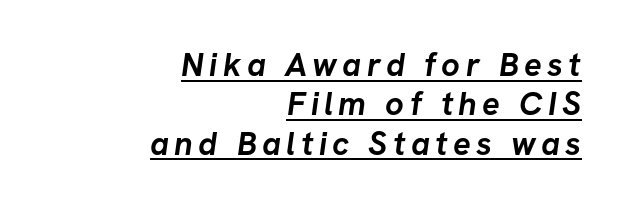
The paragraph has a hard right edge and a soft left edge. Looks like someone drew a line under every word here. These lines carry a lot of weight — the face is fully bold. To sum up the face: it is a sans, with no serifs. Is this a fixed-width face? No — the glyphs have proportional, varying widths.
